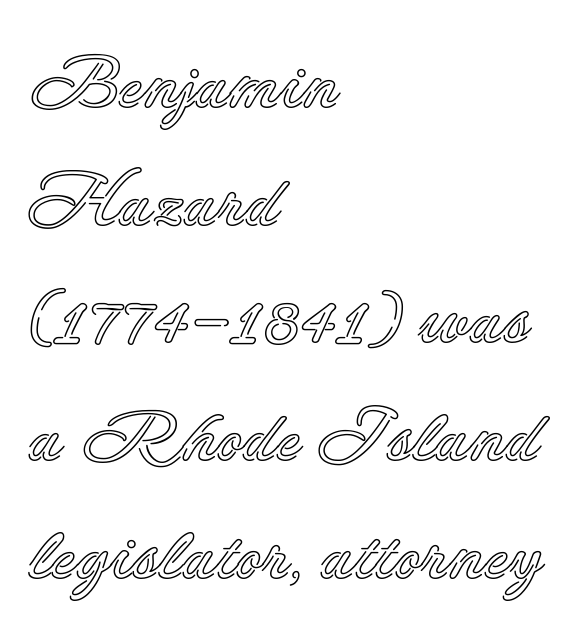
{"width": "normal", "x_height": "small", "monospaced": "no", "underline": "no", "align": "left", "line_spacing": "normal", "line_spacing_ratio": 1.59, "letter_spacing": "normal", "letter_spacing_em": 0.0, "glyph_px": 74}
